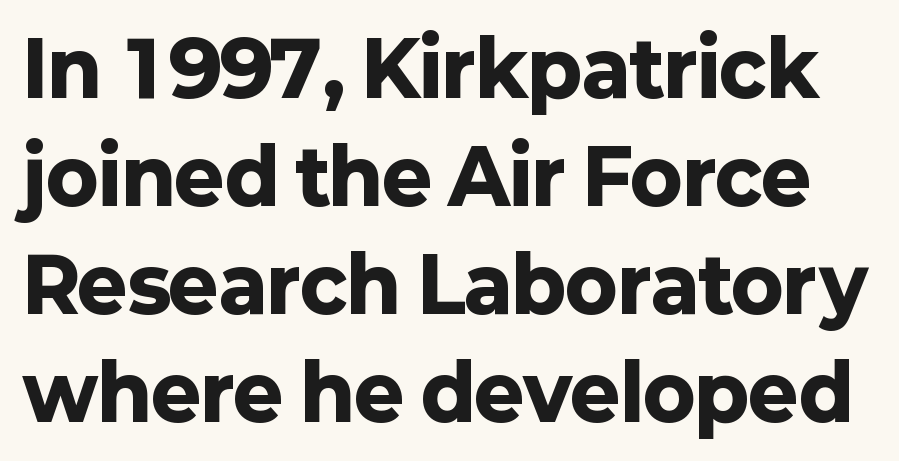
Q: Is the text bold? A: Yes.
Q: Is the text italic (slanted)? A: No, it is upright.
Q: Is the typeface a serif or a sans-serif typeface? A: Sans-serif.
Q: Is the text underlined? A: No.
Q: Is the spacing between letters normal or unusually wide? A: Normal.
Q: Is the spacing between lines tight, normal or loose? A: Normal.
Q: Width (condensed, normal, or wide)? A: Normal.
Q: Stroke contrast? A: Low.
Q: x-height? A: Medium.
Q: Monospaced? A: No.
